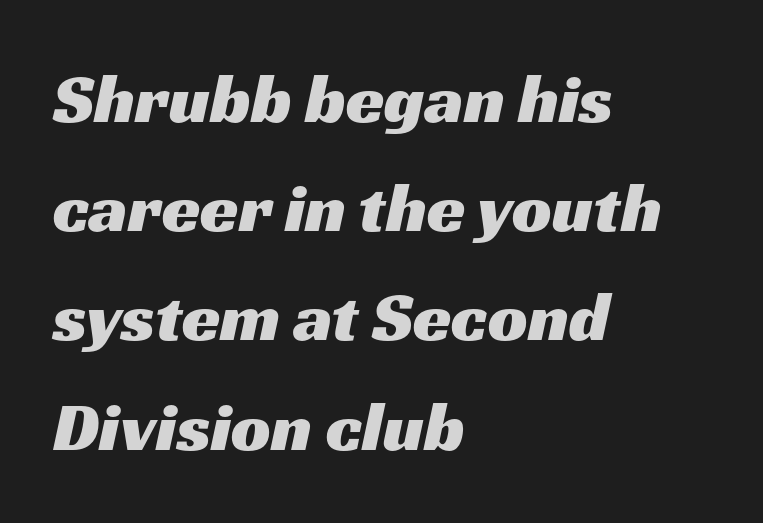
{"serif": "no", "width": "wide", "stroke_contrast": "medium", "x_height": "medium", "monospaced": "no", "underline": "no", "align": "left", "line_spacing": "normal", "line_spacing_ratio": 1.56, "letter_spacing": "normal", "letter_spacing_em": 0.0, "glyph_px": 70}
